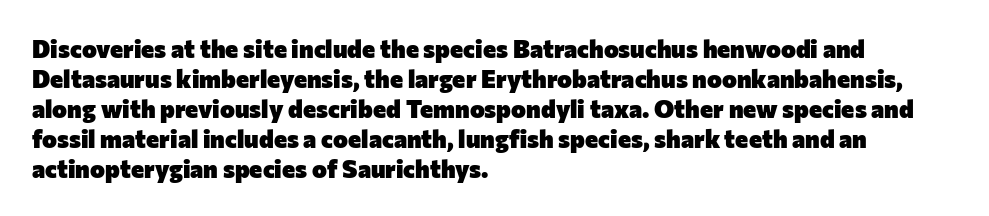
Default kerning and tracking; the words read as compact shapes. The letters stand upright; this is a roman face. Pretty heavy lettering here — definitely bold. The words here are not underlined.
